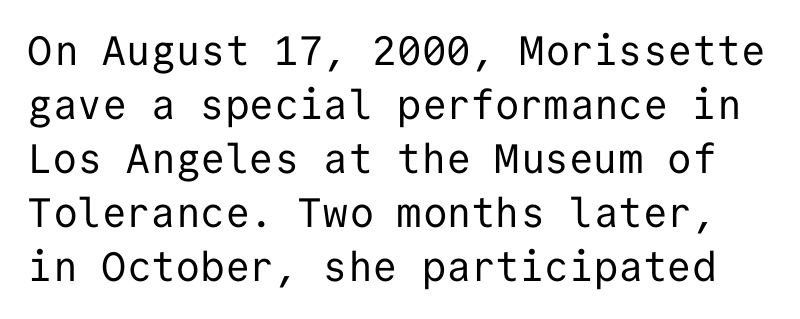
If you drew a line through each stem, it would be perfectly vertical. Letter spacing: default. On a weight scale, this lands at 450 or below. The characters display no serif detailing; their extremities are plain. No word sits above an underline. A typesetter would call this monospace, since all characters share one set width.
